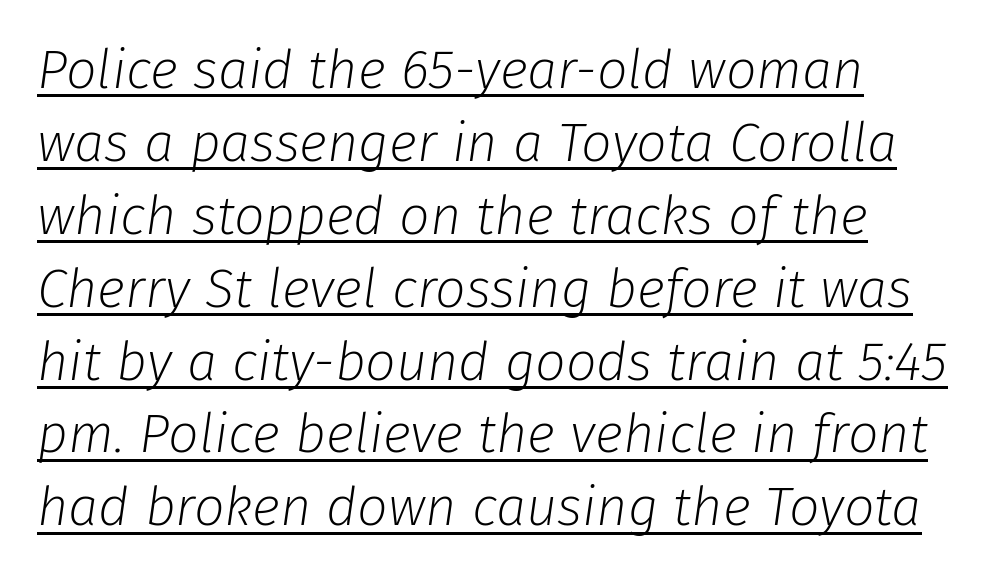
{"italic": "yes", "lean": "right", "slant_degrees": 8, "bold": "no", "weight": "light", "width": "normal", "stroke_contrast": "low", "x_height": "medium", "monospaced": "no", "underline": "yes", "align": "left", "line_spacing": "normal", "line_spacing_ratio": 1.35, "letter_spacing": "normal", "letter_spacing_em": 0.0, "glyph_px": 54}
